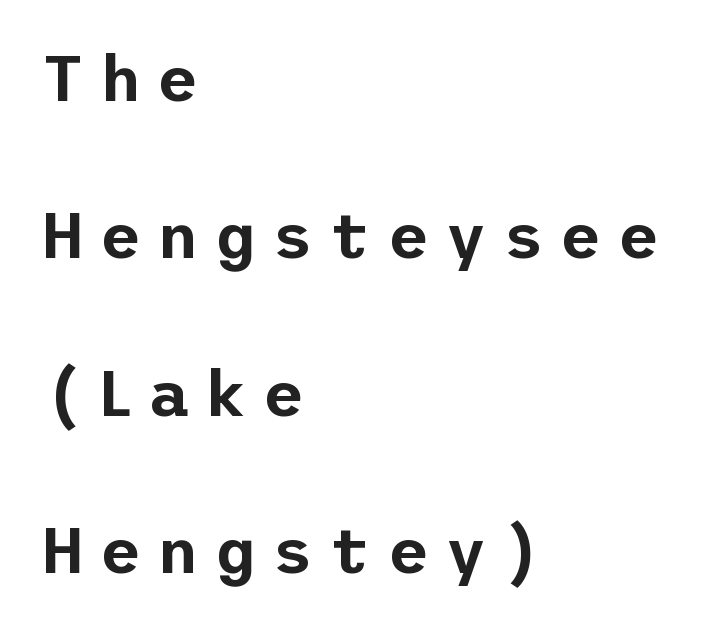
{"serif": "no", "italic": "no", "width": "normal", "stroke_contrast": "low", "x_height": "medium", "underline": "no", "align": "left", "line_spacing": "loose", "line_spacing_ratio": 2.46, "letter_spacing": "wide", "letter_spacing_em": 0.25, "glyph_px": 64}
